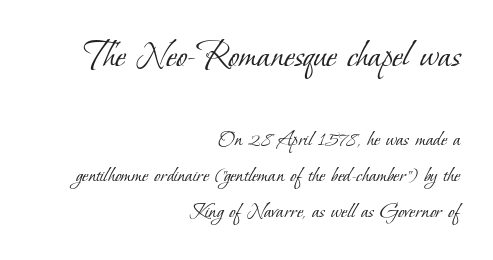
Q: Is the text bold? A: No.
Q: Is the typeface a serif or a sans-serif typeface? A: Serif.
Q: Is the text underlined? A: No.
Q: How is the paragraph aligned? A: Right-aligned.
Q: Is the spacing between letters normal or unusually wide? A: Normal.
Q: Is the spacing between lines tight, normal or loose? A: Normal.
Q: Which block of text is set in a larger size, the first (top) or the second (bottom)? A: The first (top) one.
Q: Width (condensed, normal, or wide)? A: Normal.
Q: Stroke contrast? A: Low.
Q: x-height? A: Small.
Q: Monospaced? A: No.
